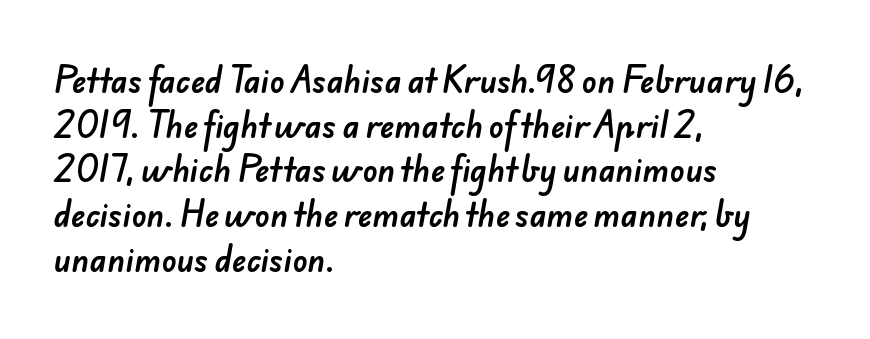
The image shows 31 px sans-serif type; set left-aligned, normal line spacing (1.44x), normal letter spacing, not underlined; low stroke contrast and a small x-height.
